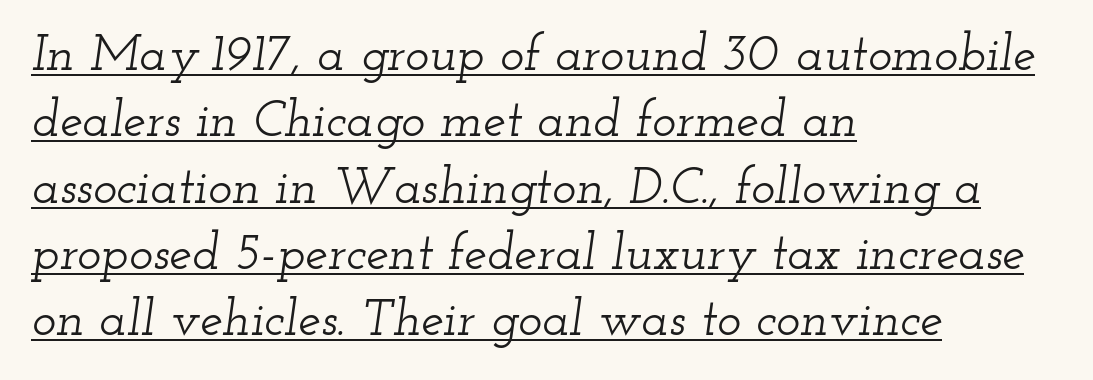
{"serif": "yes", "italic": "yes", "lean": "right", "slant_degrees": 12, "width": "wide", "stroke_contrast": "low", "x_height": "small", "monospaced": "no", "underline": "yes", "align": "left", "line_spacing": "normal", "line_spacing_ratio": 1.3, "letter_spacing": "normal", "letter_spacing_em": 0.0, "glyph_px": 51}
